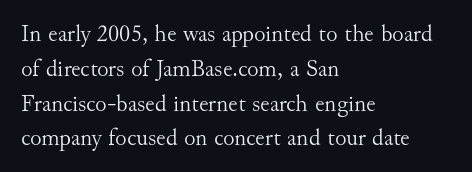
The image shows 24 px text type, upright; set left-aligned, normal line spacing (1.45x), normal letter spacing, not underlined.
